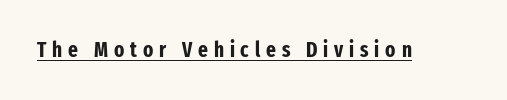
In terms of weight, the rendering is a true, heavy bold. Is there an underline? Yes — a line sits under the letters. Compared with typical body copy, the letter spacing here is much looser. Every character sits straight up, as roman type does.
